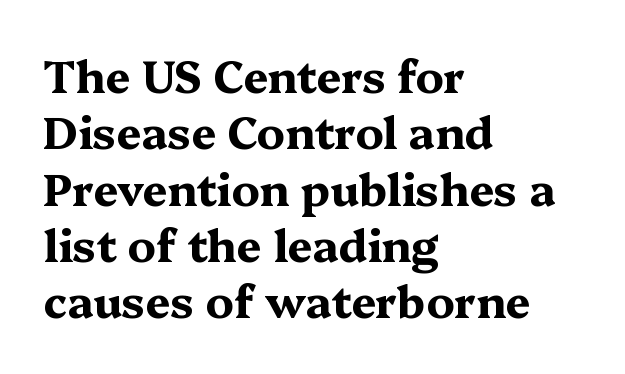
{"serif": "yes", "italic": "no", "bold": "yes", "weight": "bold", "width": "wide", "stroke_contrast": "medium", "x_height": "medium", "monospaced": "no", "underline": "no", "align": "left", "line_spacing": "normal", "line_spacing_ratio": 1.28, "letter_spacing": "normal", "letter_spacing_em": 0.0, "glyph_px": 44}
